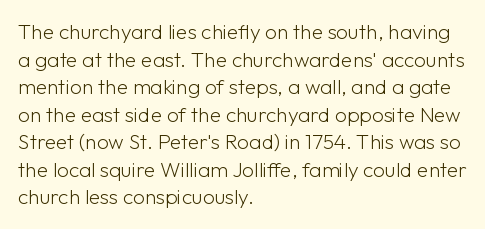
Q: Is the text bold? A: No.
Q: Is the text italic (slanted)? A: No, it is upright.
Q: Is the text underlined? A: No.
Q: How is the paragraph aligned? A: Left-aligned.
Q: Is the spacing between letters normal or unusually wide? A: Normal.
Q: Is the spacing between lines tight, normal or loose? A: Normal.
